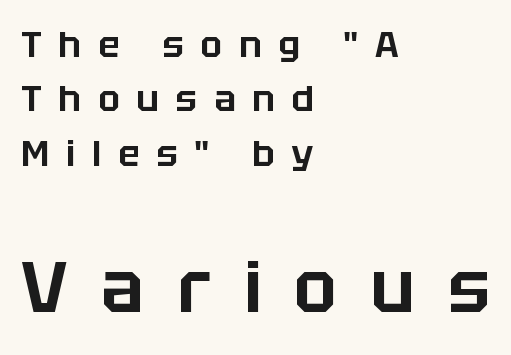
The image shows 71 px sans-serif type, upright; set left-aligned, normal line spacing (1.51x), unusually wide letter spacing (+0.47 em), not underlined; the second (bottom) block is 1.97x larger; low stroke contrast and a large x-height.
